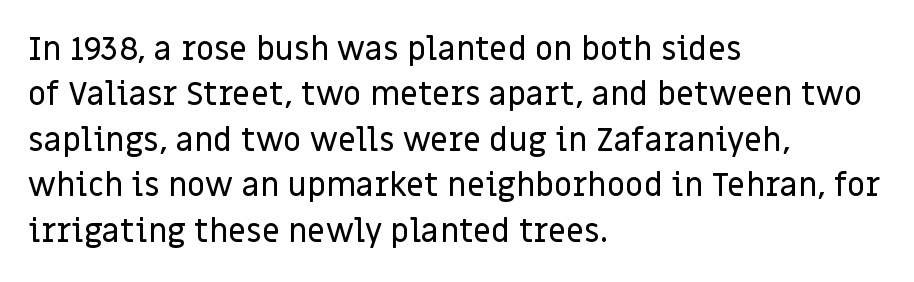
{"serif": "no", "italic": "no", "width": "normal", "stroke_contrast": "low", "x_height": "large", "monospaced": "no", "underline": "no", "align": "left", "line_spacing": "normal", "line_spacing_ratio": 1.42, "letter_spacing": "normal", "letter_spacing_em": 0.0, "glyph_px": 32}
